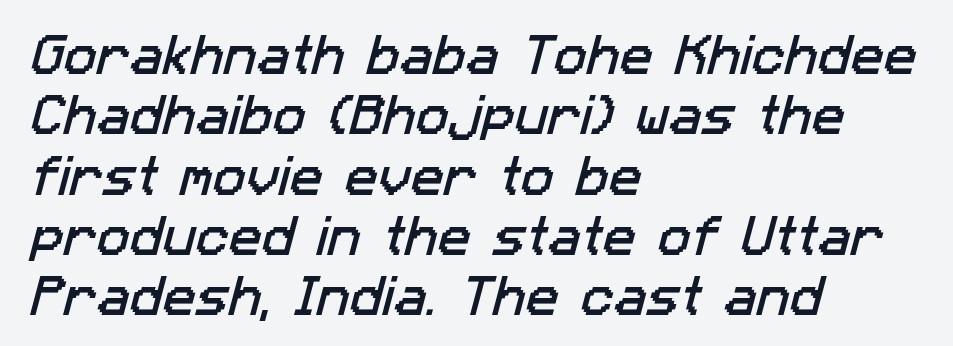
Where is the straight margin? On the left. Each word holds together tightly as a unit, with standard inter-letter gaps. If you measured baseline to baseline, you'd find a middling distance. This sample has the flowing, uneven cadence of proportional lettering. No feet cap the strokes, marking this as sans-serif type. The glyphs are unaccompanied by any horizontal stroke below them.
